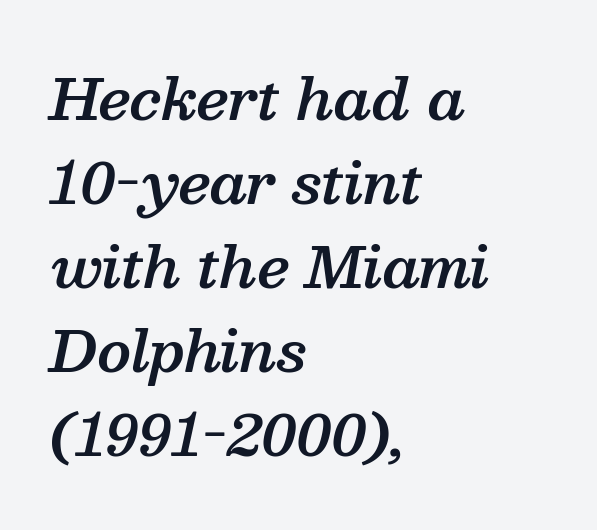
{"serif": "yes", "italic": "yes", "lean": "right", "slant_degrees": 13, "bold": "semi", "weight": "semibold", "width": "normal", "stroke_contrast": "medium", "x_height": "medium", "monospaced": "no", "underline": "no", "align": "left", "line_spacing": "normal", "line_spacing_ratio": 1.5, "letter_spacing": "normal", "letter_spacing_em": 0.0, "glyph_px": 56}
